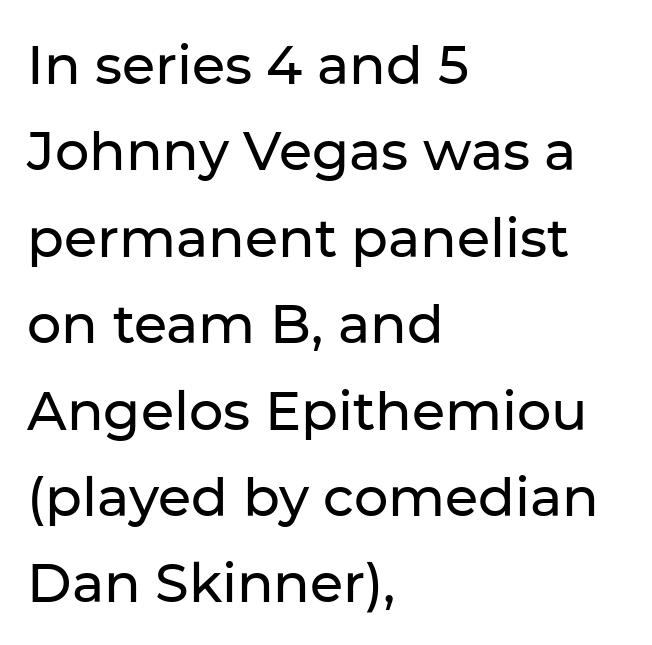
The image shows 54 px sans-serif type, upright; set left-aligned, normal line spacing (1.6x), normal letter spacing, not underlined; low stroke contrast and a medium x-height.
